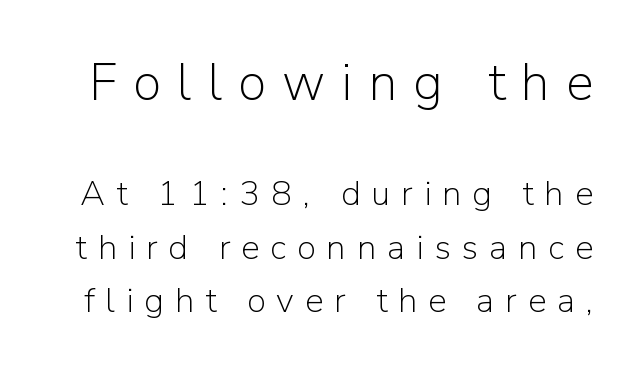
Q: Is the text bold? A: No.
Q: Is the text italic (slanted)? A: No, it is upright.
Q: Is the typeface a serif or a sans-serif typeface? A: Sans-serif.
Q: Is the text underlined? A: No.
Q: Is the spacing between letters normal or unusually wide? A: Unusually wide.
Q: Is the spacing between lines tight, normal or loose? A: Normal.
Q: Which block of text is set in a larger size, the first (top) or the second (bottom)? A: The first (top) one.
Q: Width (condensed, normal, or wide)? A: Normal.
Q: Stroke contrast? A: Low.
Q: x-height? A: Medium.
Q: Monospaced? A: No.
